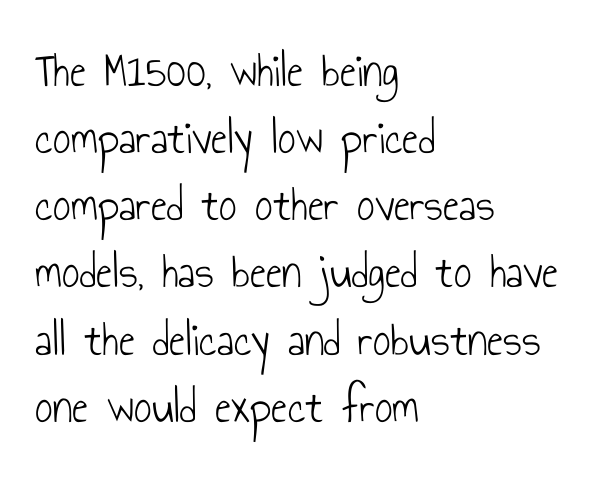
Q: Is the text bold? A: No.
Q: Is the text italic (slanted)? A: No, it is upright.
Q: Is the typeface a serif or a sans-serif typeface? A: Sans-serif.
Q: Is the text underlined? A: No.
Q: How is the paragraph aligned? A: Left-aligned.
Q: Is the spacing between letters normal or unusually wide? A: Normal.
Q: Is the spacing between lines tight, normal or loose? A: Normal.
Q: Width (condensed, normal, or wide)? A: Condensed.
Q: Stroke contrast? A: Low.
Q: x-height? A: Small.
Q: Monospaced? A: No.
